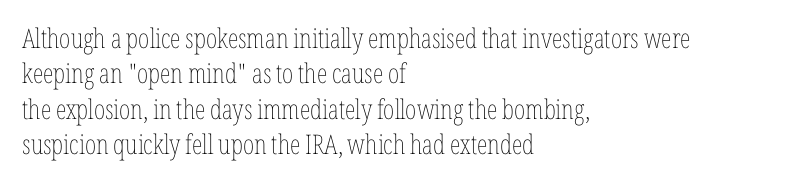
The image shows 27 px text type, upright; set left-aligned, normal line spacing (1.31x), normal letter spacing, not underlined.
